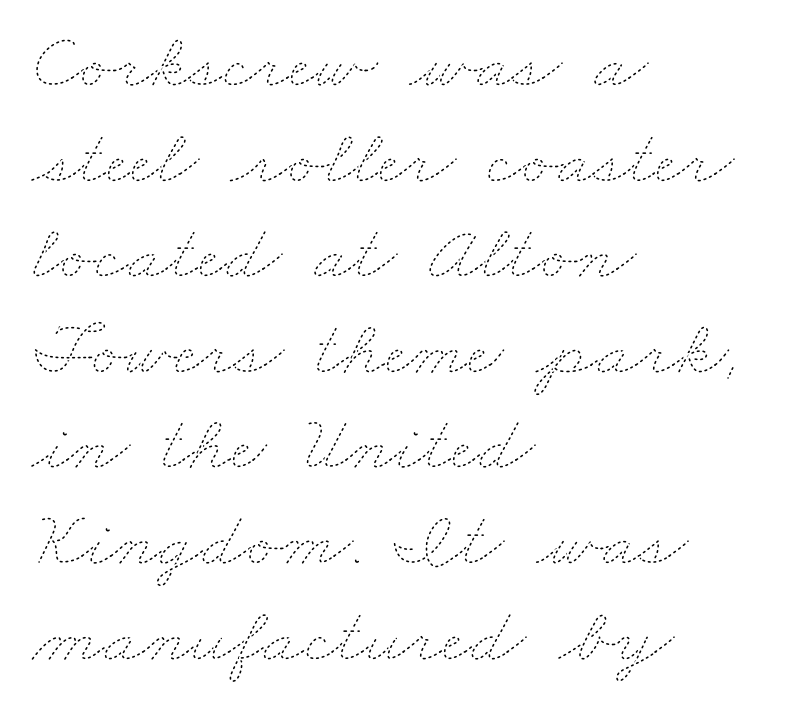
On a weight scale, this lands at 450 or below. The lines are quadded left. Character widths vary here, with narrow letters taking less room than wide ones. Decoration check: the copy has no underline.
